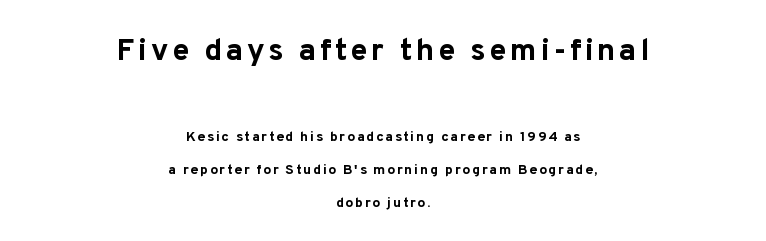
{"serif": "no", "italic": "no", "bold": "yes", "weight": "bold", "width": "normal", "stroke_contrast": "low", "x_height": "medium", "monospaced": "no", "underline": "no", "align": "center", "line_spacing": "loose", "line_spacing_ratio": 2.36, "larger_block": "first", "size_ratio": 2.21, "glyph_px": 31}
